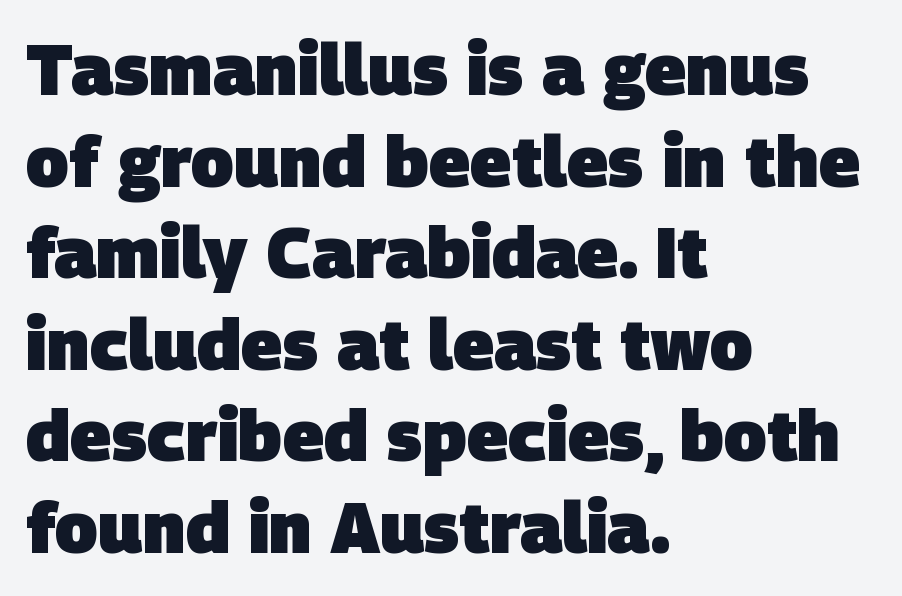
{"serif": "no", "bold": "yes", "weight": "heavy", "width": "normal", "stroke_contrast": "low", "x_height": "large", "monospaced": "no", "underline": "no", "align": "left", "line_spacing": "normal", "line_spacing_ratio": 1.29, "letter_spacing": "normal", "letter_spacing_em": 0.0, "glyph_px": 71}
